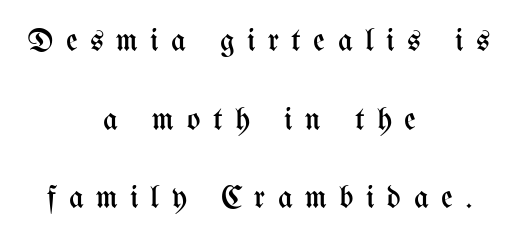
The face used here is rendered with a markedly widened letterfit. Posture: vertical. Do the characters align in a grid? No, the font is proportional. The compositor balanced each line on the midline. This is not heavy type; no bold has been used.
